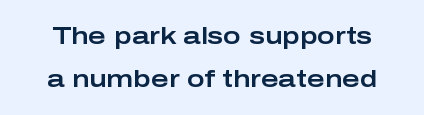
The foot of each line stays bare and open. Style check: upright. Caption: standard tracking, unaltered.
